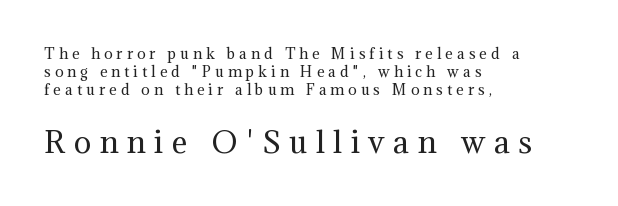
Vertical spacing — default. Varying glyph widths throughout — classic text-font behaviour. Whoever set this made the second block the dominant, larger element. Unbolded letterforms with no extra heft. The rag falls on the right side of this text block.
